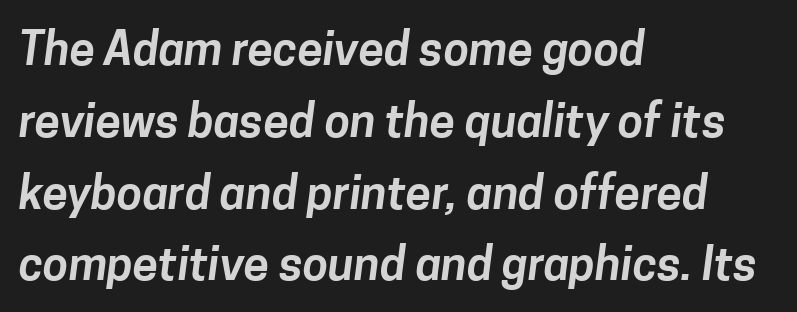
The image shows 46 px sans-serif type; set left-aligned, normal line spacing (1.56x), normal letter spacing, not underlined; low stroke contrast and a medium x-height.
